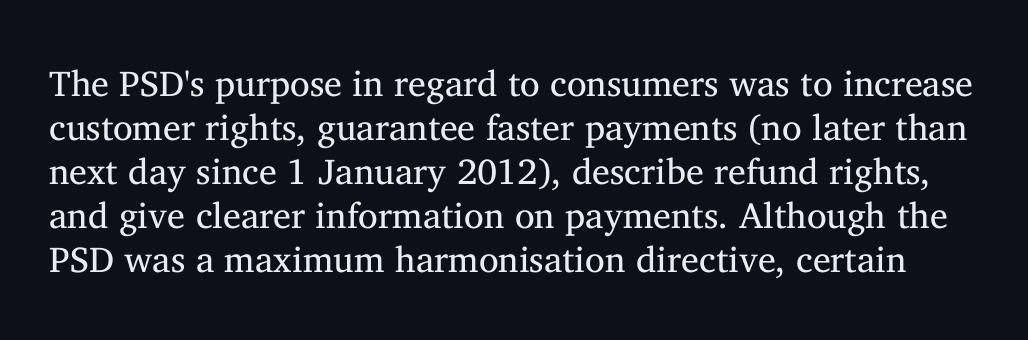
The image shows 36 px regular-weight serif type, upright; set line spacing 1.22x, normal letter spacing, not underlined; medium stroke contrast and a medium x-height.
